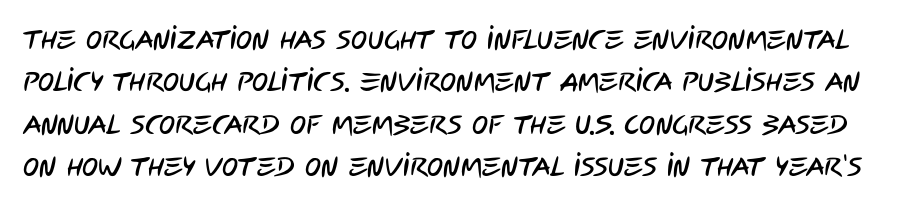
Q: Is the text underlined? A: No.
Q: Is the spacing between letters normal or unusually wide? A: Normal.
Q: Is the spacing between lines tight, normal or loose? A: Normal.
